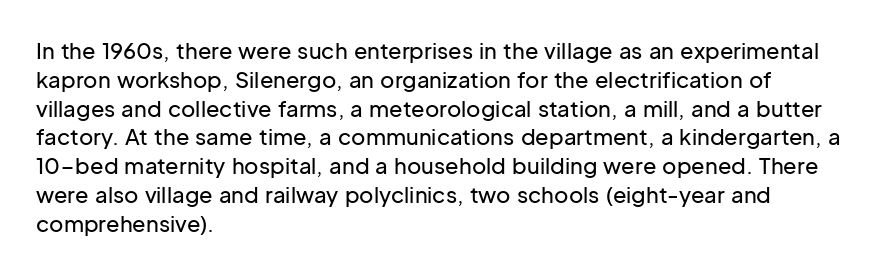
Descender tails drop into unmarked territory. Horizontal alignment here is leftward, the default for most running prose. Does extra space separate the letters? No, they use regular spacing. Upright lettering throughout. Evenly set lines give the paragraph a standard silhouette.
